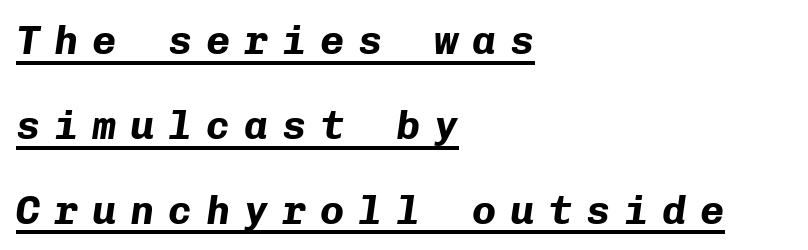
Q: Is the text bold? A: Yes.
Q: Is the text italic (slanted)? A: Yes, it leans right by about 8 degrees.
Q: Is the text underlined? A: Yes.
Q: How is the paragraph aligned? A: Left-aligned.
Q: Is the spacing between letters normal or unusually wide? A: Unusually wide.
Q: Is the spacing between lines tight, normal or loose? A: Loose.
Q: Width (condensed, normal, or wide)? A: Normal.
Q: Stroke contrast? A: Low.
Q: x-height? A: Medium.
Q: Monospaced? A: Yes.
